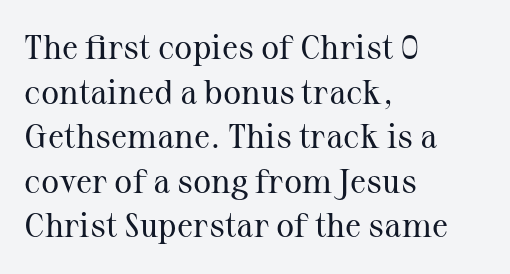
{"serif": "yes", "italic": "no", "bold": "no", "weight": "regular", "width": "normal", "stroke_contrast": "medium", "x_height": "medium", "monospaced": "no", "underline": "no", "align": "left", "line_spacing": "normal", "line_spacing_ratio": 1.31, "letter_spacing": "normal", "letter_spacing_em": 0.0, "glyph_px": 34}
